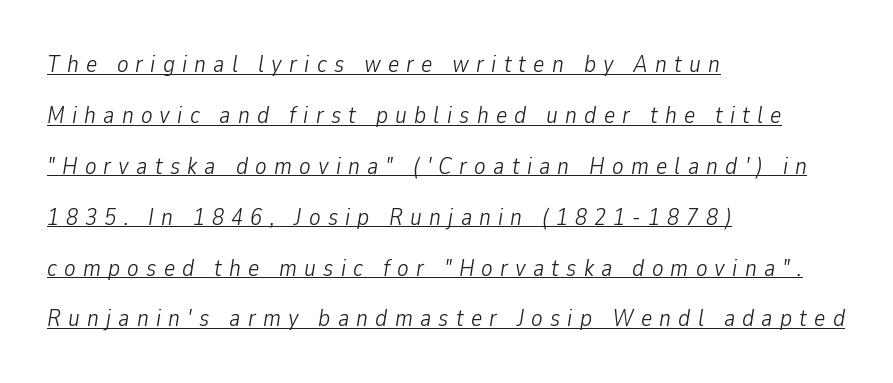
Beneath each row of characters lies a ruled line. No letter is thick-stroked: the sample isn't bold. Which margin do the lines hug? The left one — the right edge is uneven. The letters are spread apart with noticeably loose tracking. Observe the lean: these are italic letterforms. Loosely led — the rows are spread out.
